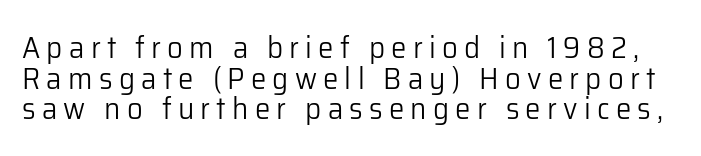
The image shows 31 px light sans-serif type, upright; set tight line spacing (0.99x), unusually wide letter spacing (+0.2 em), not underlined; low stroke contrast and a medium x-height.
